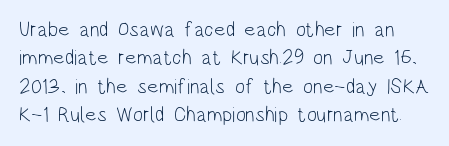
The passage shown has conventional tracking throughout. The space directly below the letters is spotless. The weight tops out at a normal text grade. Rendered with straight, roman letterforms. The block of text has a typical density, with ordinary space between rows.
